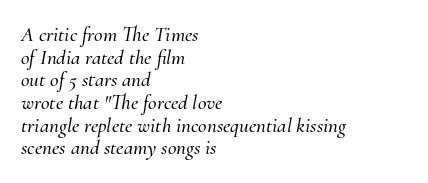
Q: Is the text italic (slanted)? A: Yes, it leans right by about 10 degrees.
Q: Is the text underlined? A: No.
Q: How is the paragraph aligned? A: Left-aligned.
Q: Is the spacing between letters normal or unusually wide? A: Normal.
Q: Is the spacing between lines tight, normal or loose? A: Tight.
